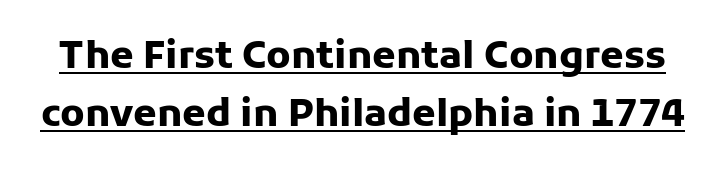
Q: Is the text bold? A: Yes.
Q: Is the text italic (slanted)? A: No, it is upright.
Q: Is the typeface a serif or a sans-serif typeface? A: Sans-serif.
Q: Is the text underlined? A: Yes.
Q: Is the spacing between letters normal or unusually wide? A: Normal.
Q: Is the spacing between lines tight, normal or loose? A: Normal.
Q: Width (condensed, normal, or wide)? A: Normal.
Q: Stroke contrast? A: Low.
Q: x-height? A: Medium.
Q: Monospaced? A: No.
